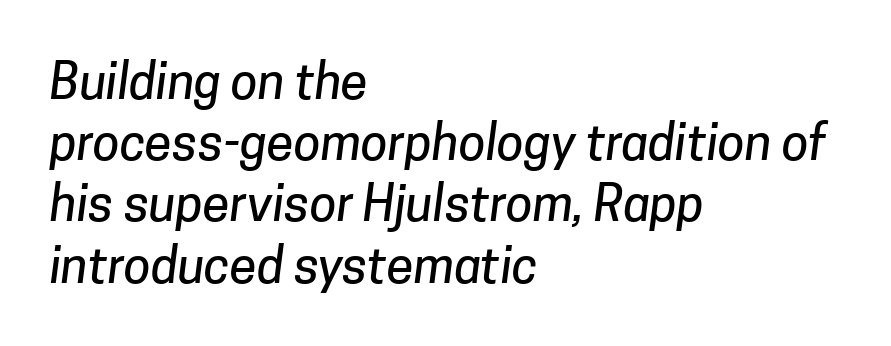
{"serif": "no", "width": "normal", "stroke_contrast": "low", "x_height": "medium", "monospaced": "no", "underline": "no", "align": "left", "line_spacing": "normal", "line_spacing_ratio": 1.25, "letter_spacing": "normal", "letter_spacing_em": 0.0, "glyph_px": 49}
